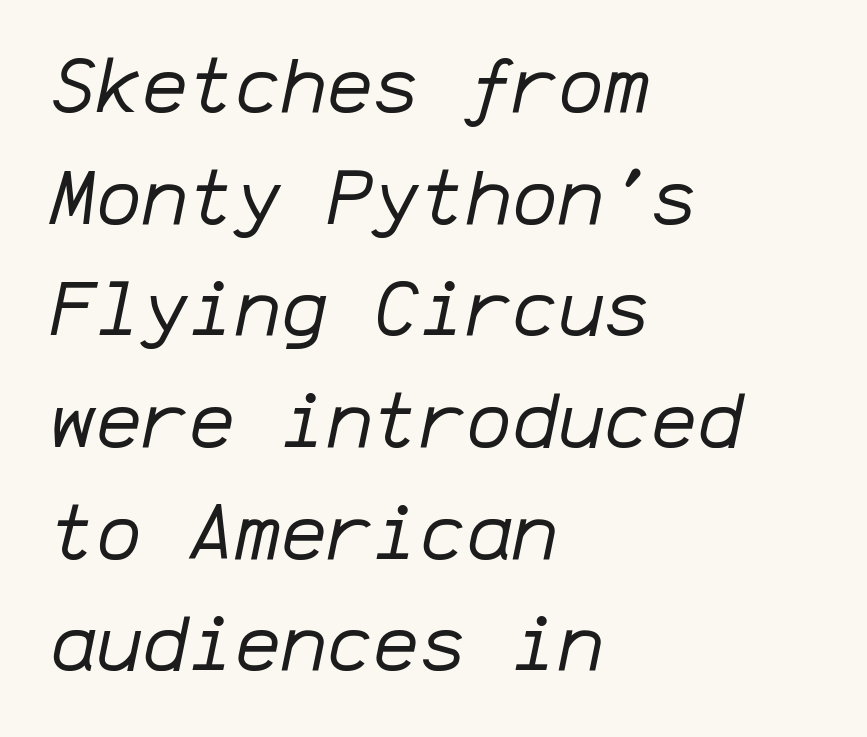
Short note: letters normally spaced. No extra ink here — the face is not bold. There's an unmistakable incline to the writing here. The rows are spaced the way most documents space them.
